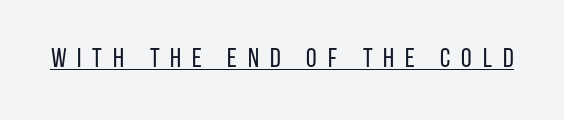
The specimen reads as upright at a glance. Between one letter and the next there's a generous, obvious gap. Is there an underline? Yes — a line sits under the letters. Counters stay open thanks to moderate or lighter strokes.
